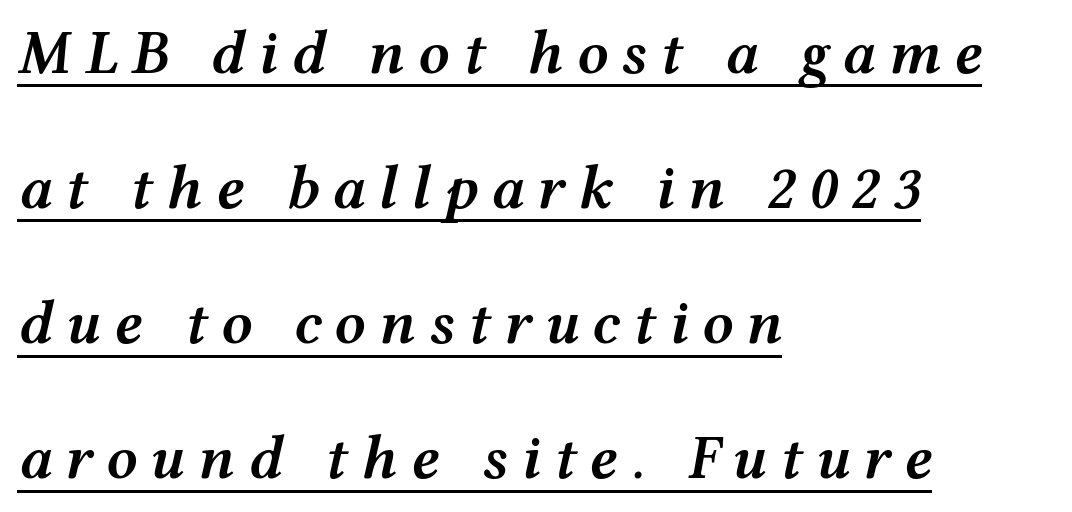
{"italic": "yes", "lean": "right", "slant_degrees": 12, "bold": "semi", "weight": "semibold", "width": "wide", "stroke_contrast": "medium", "x_height": "medium", "monospaced": "no", "underline": "yes", "align": "left", "line_spacing": "loose", "line_spacing_ratio": 2.18, "letter_spacing": "wide", "letter_spacing_em": 0.21, "glyph_px": 62}
